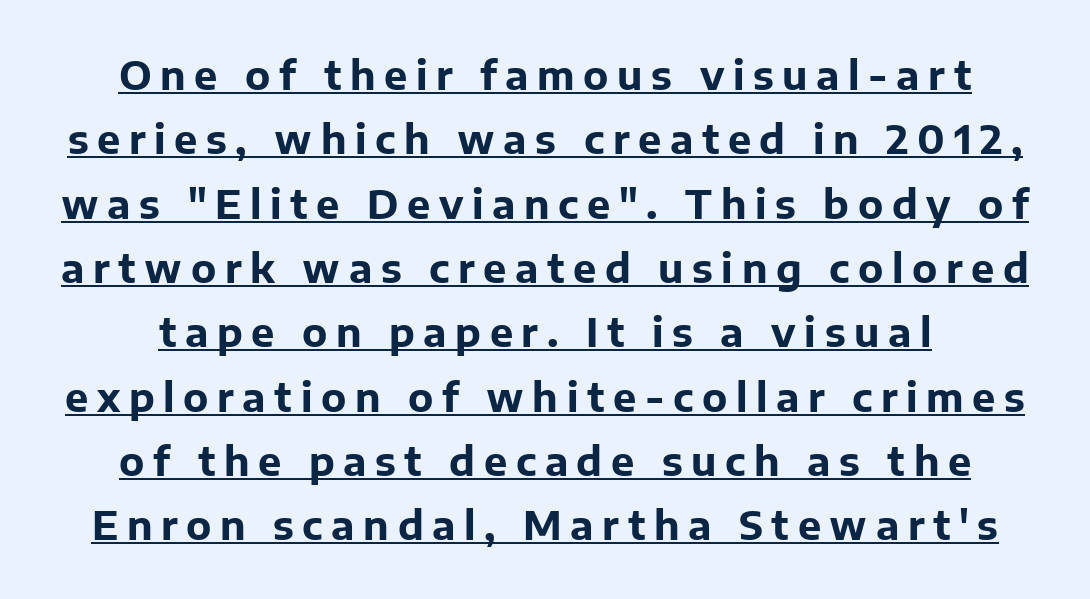
The image shows 39 px bold sans-serif type, upright; set normal line spacing (1.65x), unusually wide letter spacing (+0.22 em), underlined; low stroke contrast and a medium x-height.
